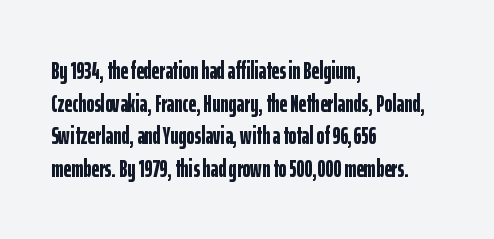
The rendering uses a moderate line-height, typical for paragraphs. The typography opts for an upright posture over an oblique one. Each word holds together tightly as a unit, with standard inter-letter gaps. Left-aligned paragraph, ragged on the right. The sample has been set heavy, in full bold. The string is rendered with underlining switched off.
